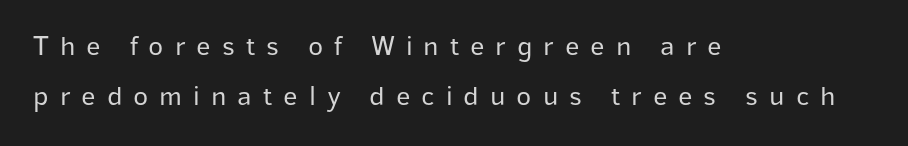
The image shows 28 px regular-weight sans-serif type, upright; set left-aligned, line spacing 1.8x, unusually wide letter spacing (+0.39 em), not underlined; low stroke contrast and a medium x-height.
